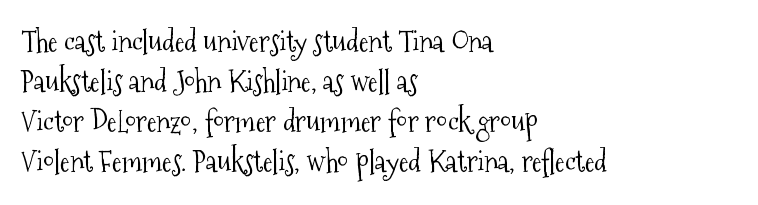
{"serif": "yes", "italic": "no", "bold": "no", "weight": "light", "width": "condensed", "stroke_contrast": "medium", "x_height": "medium", "monospaced": "no", "underline": "no", "align": "left", "line_spacing": "normal", "line_spacing_ratio": 1.38, "letter_spacing": "normal", "letter_spacing_em": 0.0, "glyph_px": 29}
